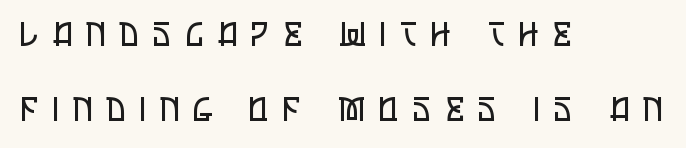
Rows of type keep a wide berth in the vertical direction. The words here are not underlined. Casual observation: everything's shoved over to the left. The font sits on the lighter half of the weight spectrum, regular included. The letters are spread apart with noticeably loose tracking. Each letter keeps its own natural width here, so spacing adapts to shape.
